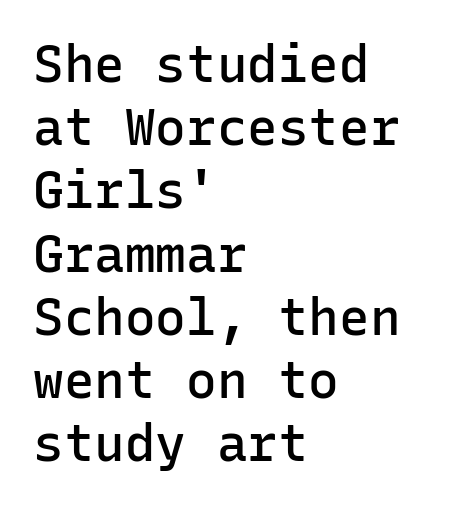
Q: Is the text bold? A: Semi-bold.
Q: Is the text italic (slanted)? A: No, it is upright.
Q: Is the typeface a serif or a sans-serif typeface? A: Sans-serif.
Q: Is the text underlined? A: No.
Q: How is the paragraph aligned? A: Left-aligned.
Q: Is the spacing between letters normal or unusually wide? A: Normal.
Q: Width (condensed, normal, or wide)? A: Normal.
Q: Stroke contrast? A: Low.
Q: x-height? A: Medium.
Q: Monospaced? A: Yes.
